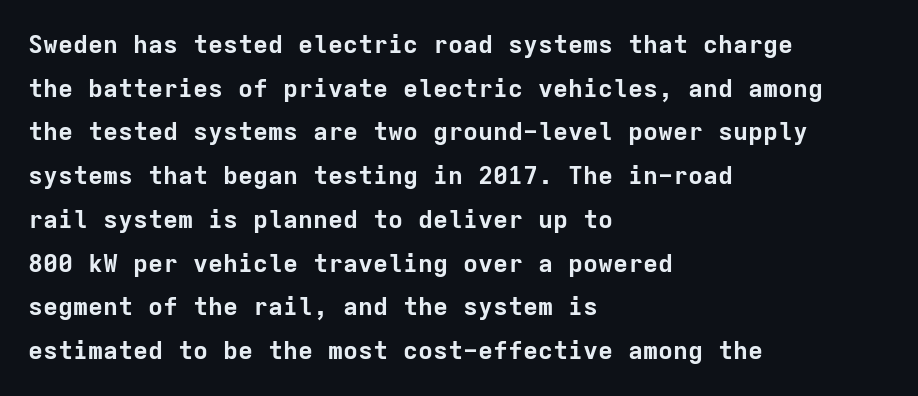
{"italic": "no", "bold": "yes", "underline": "no", "align": "left", "line_spacing_ratio": 1.75, "letter_spacing": "normal", "letter_spacing_em": 0.0, "glyph_px": 25}
